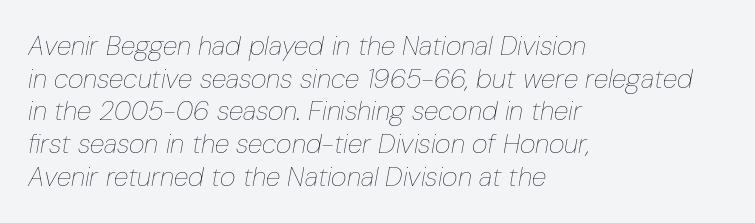
Q: Is the text bold? A: No.
Q: Is the text italic (slanted)? A: Yes, it leans right by about 10 degrees.
Q: Is the text underlined? A: No.
Q: How is the paragraph aligned? A: Left-aligned.
Q: Is the spacing between letters normal or unusually wide? A: Normal.
